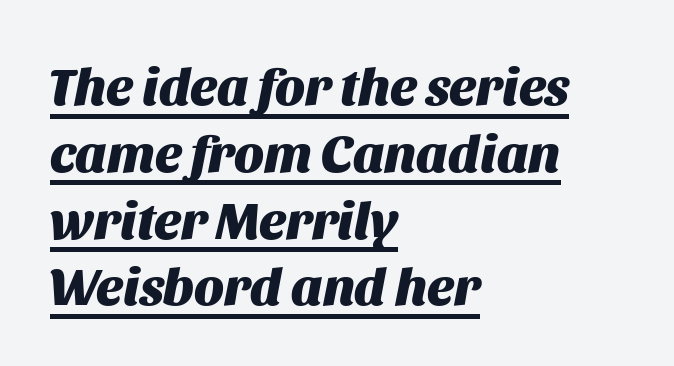
Q: Is the text bold? A: Yes.
Q: Is the text italic (slanted)? A: Yes, it leans right by about 11 degrees.
Q: Is the text underlined? A: Yes.
Q: How is the paragraph aligned? A: Left-aligned.
Q: Is the spacing between letters normal or unusually wide? A: Normal.
Q: Is the spacing between lines tight, normal or loose? A: Normal.
Q: Width (condensed, normal, or wide)? A: Normal.
Q: Stroke contrast? A: Medium.
Q: x-height? A: Large.
Q: Monospaced? A: No.
